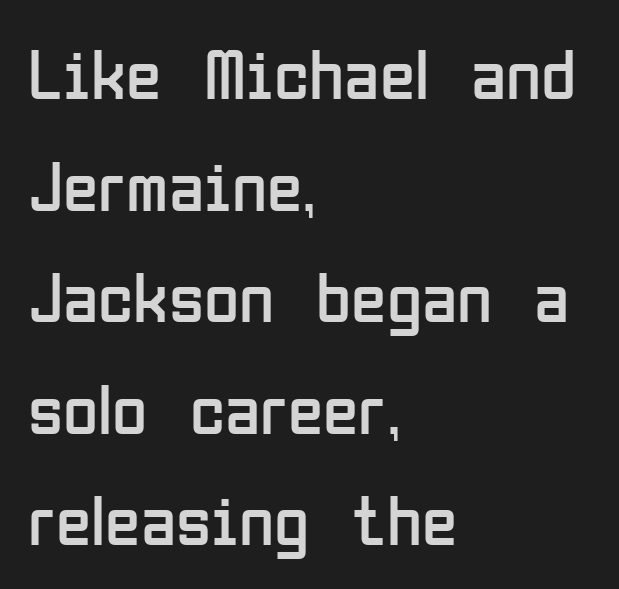
{"serif": "no", "italic": "no", "bold": "no", "weight": "regular", "width": "condensed", "stroke_contrast": "low", "x_height": "medium", "monospaced": "no", "underline": "no", "align": "left", "line_spacing": "normal", "line_spacing_ratio": 1.55, "letter_spacing": "normal", "letter_spacing_em": 0.0, "glyph_px": 72}
